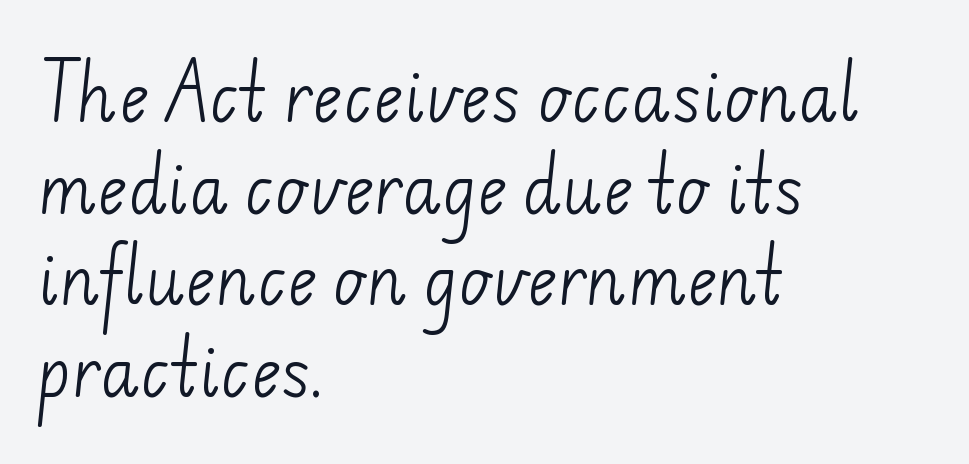
Q: Is the text bold? A: No.
Q: Is the typeface a serif or a sans-serif typeface? A: Sans-serif.
Q: Is the text underlined? A: No.
Q: How is the paragraph aligned? A: Left-aligned.
Q: Is the spacing between letters normal or unusually wide? A: Normal.
Q: Is the spacing between lines tight, normal or loose? A: Normal.
Q: Width (condensed, normal, or wide)? A: Normal.
Q: Stroke contrast? A: Low.
Q: x-height? A: Small.
Q: Monospaced? A: No.
